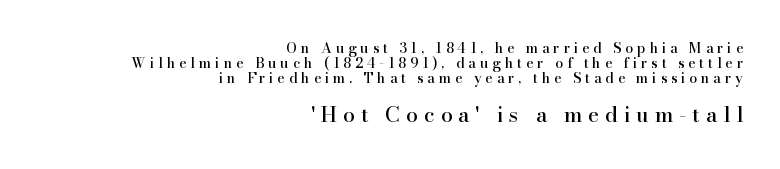
The image shows 21 px text type, upright; set right-aligned, tight line spacing (1.06x), unusually wide letter spacing (+0.28 em), not underlined; the second (bottom) block is 1.5x larger.
